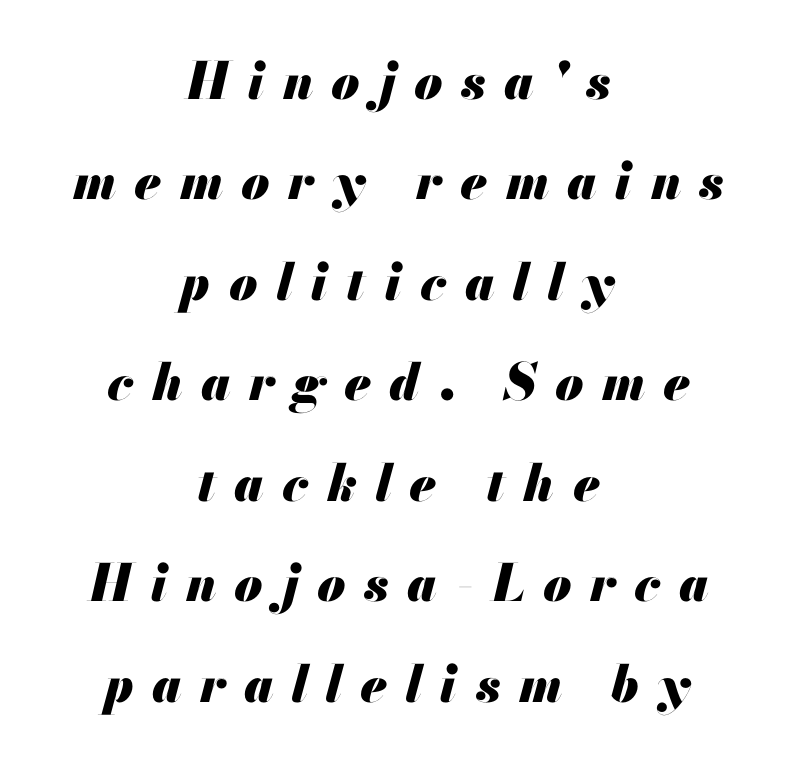
{"italic": "yes", "lean": "right", "slant_degrees": 13, "bold": "yes", "weight": "heavy", "width": "normal", "stroke_contrast": "medium", "x_height": "small", "monospaced": "no", "underline": "no", "align": "center", "line_spacing": "loose", "line_spacing_ratio": 1.97, "letter_spacing": "wide", "letter_spacing_em": 0.36, "glyph_px": 51}
